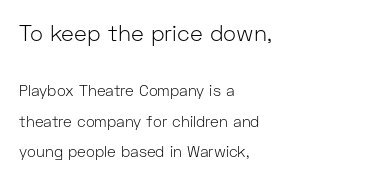
Counters stay open thanks to moderate or lighter strokes. Here the glyphs are tracked normally, forming tight word shapes. Leading is clearly above the norm, producing a sparse column. Bigger letters appear in the top chunk; the bottom chunk is reduced. Honestly, there is no underline to notice here at all. Posture: vertical.
